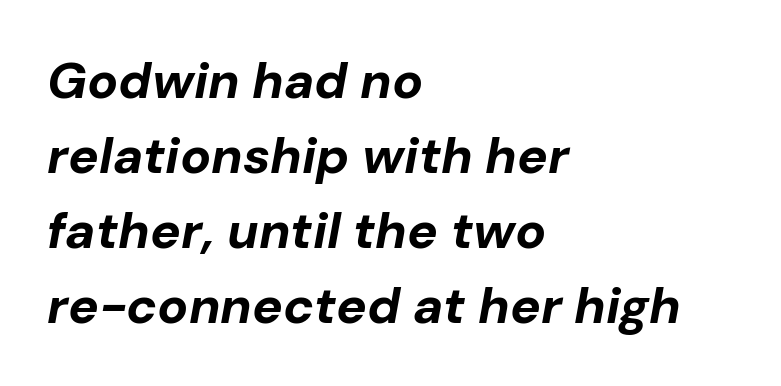
Reading down the column, the eye jumps a familiar distance to each next line. This rendering features lettering with no underline. The text carries the slant typical of an italic or oblique font. Students, note that the glyphs here touch the page at normal intervals.
